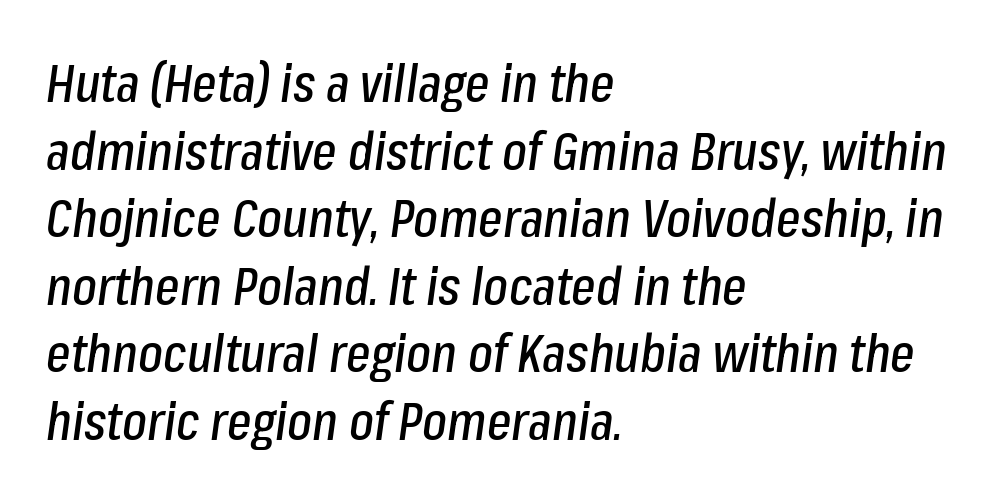
The type is set solid horizontally, with unmodified tracking. Notice how the passage keeps a crisp vertical edge on the left only. Do the characters align in a grid? No, the font is proportional. The lines sit at an ordinary, default distance from one another. The area under the type is left untouched.
